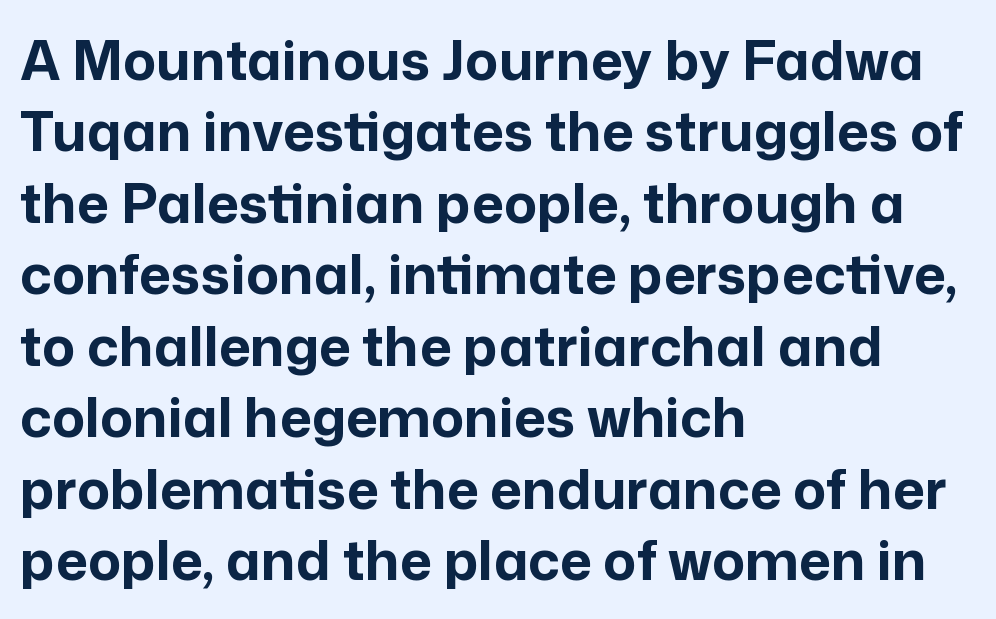
The image shows 55 px bold sans-serif type, upright; set left-aligned, normal line spacing (1.3x), normal letter spacing, not underlined; low stroke contrast and a medium x-height.
